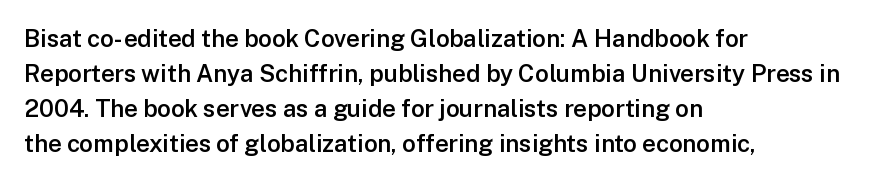
The image shows 24 px text type, upright; set left-aligned, normal line spacing (1.46x), normal letter spacing, not underlined.
